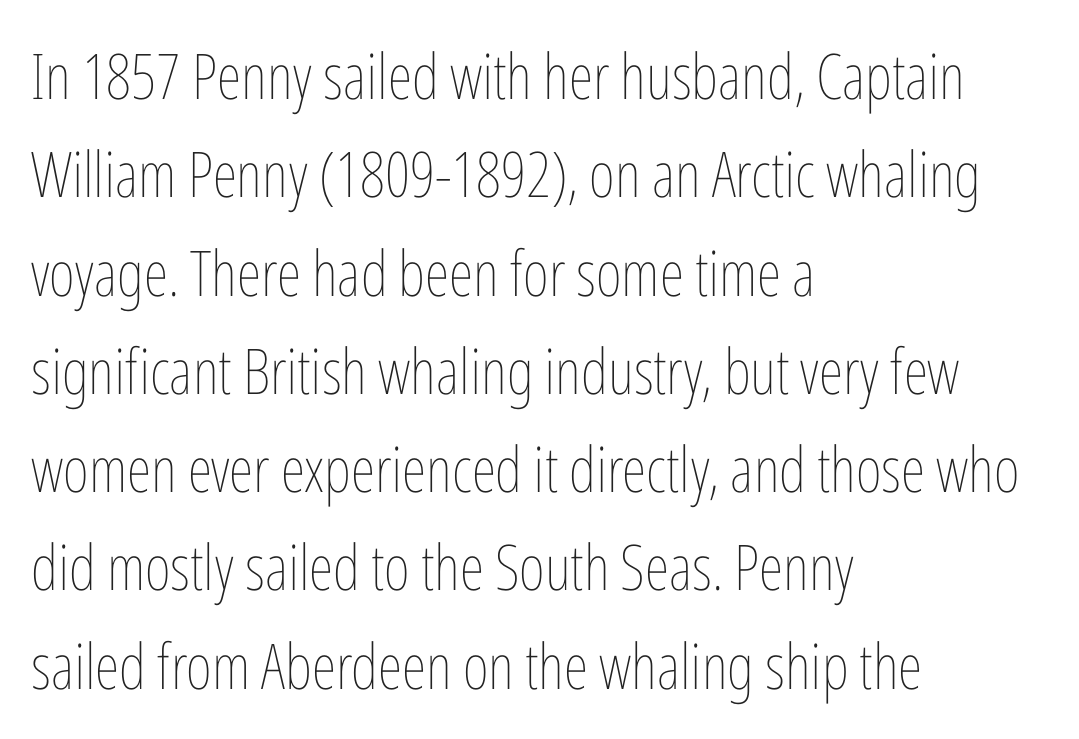
{"italic": "no", "bold": "no", "weight": "thin", "width": "condensed", "stroke_contrast": "low", "x_height": "medium", "monospaced": "no", "underline": "no", "align": "left", "line_spacing": "normal", "line_spacing_ratio": 1.56, "letter_spacing": "normal", "letter_spacing_em": 0.0, "glyph_px": 63}
